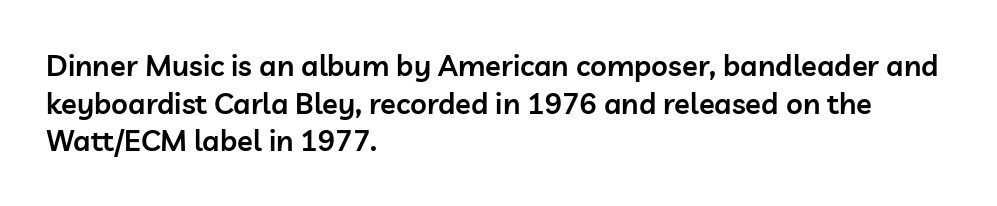
Q: Is the text bold? A: Semi-bold.
Q: Is the text italic (slanted)? A: No, it is upright.
Q: Is the typeface a serif or a sans-serif typeface? A: Sans-serif.
Q: Is the text underlined? A: No.
Q: How is the paragraph aligned? A: Left-aligned.
Q: Is the spacing between letters normal or unusually wide? A: Normal.
Q: Is the spacing between lines tight, normal or loose? A: Normal.
Q: Width (condensed, normal, or wide)? A: Normal.
Q: Stroke contrast? A: Low.
Q: x-height? A: Medium.
Q: Monospaced? A: No.
